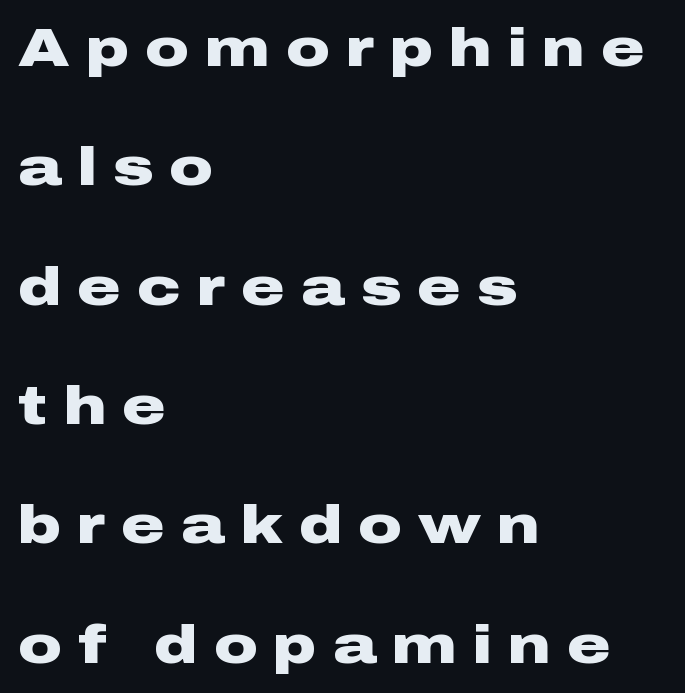
The image shows 54 px heavy, wide sans-serif type, upright; set left-aligned, loose line spacing (2.21x), unusually wide letter spacing (+0.3 em), not underlined; low stroke contrast and a medium x-height.
